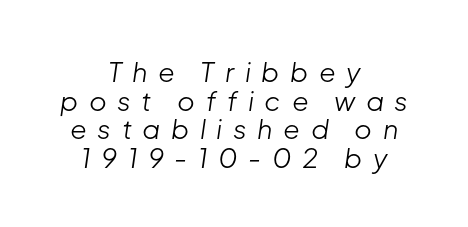
Q: Is the text bold? A: No.
Q: Is the text italic (slanted)? A: Yes, it leans right by about 8 degrees.
Q: Is the text underlined? A: No.
Q: How is the paragraph aligned? A: Centered.
Q: Is the spacing between letters normal or unusually wide? A: Unusually wide.
Q: Is the spacing between lines tight, normal or loose? A: Tight.
